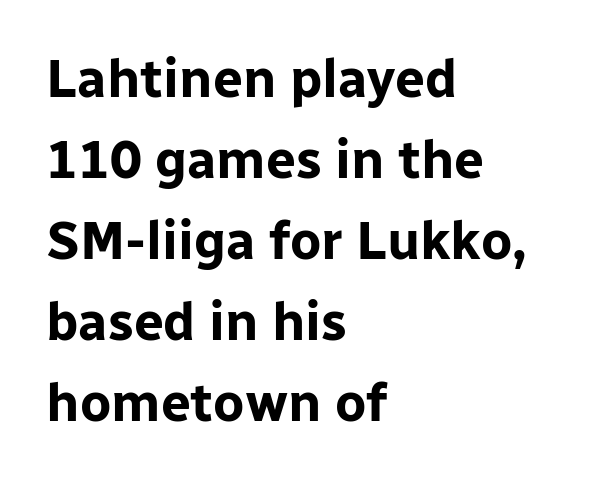
{"serif": "no", "italic": "no", "bold": "yes", "weight": "bold", "width": "normal", "stroke_contrast": "low", "x_height": "medium", "monospaced": "no", "underline": "no", "align": "left", "line_spacing": "normal", "line_spacing_ratio": 1.53, "letter_spacing": "normal", "letter_spacing_em": 0.0, "glyph_px": 53}
